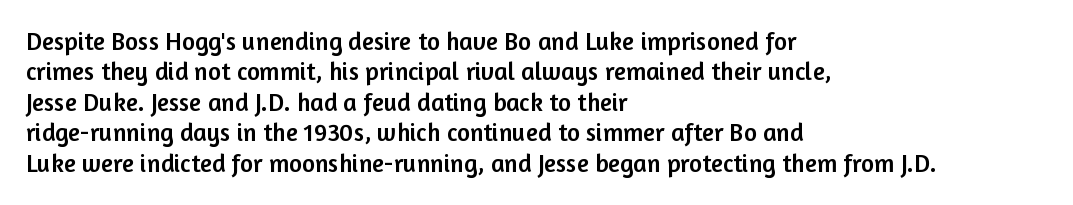
Q: Is the text italic (slanted)? A: No, it is upright.
Q: Is the text underlined? A: No.
Q: How is the paragraph aligned? A: Left-aligned.
Q: Is the spacing between letters normal or unusually wide? A: Normal.
